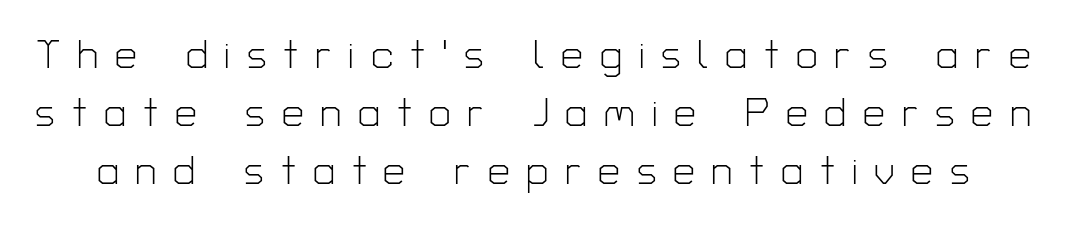
You could not count columns in this text — the font is proportionally spaced. This is the regular roman posture of the typeface. Beneath every word, the page is bare. Nothing sits at the stroke ends, so this counts as sans-serif. The type is letterspaced generously, with wide tracking. The typesetting does not lean heavy: it is not bold.
